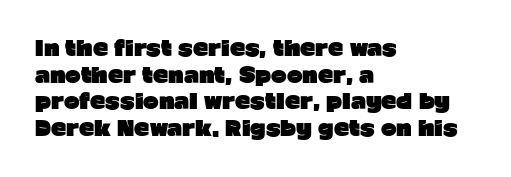
Honestly, the row spacing looks completely unremarkable. Posture: upright roman. Plenty of ink on the page — the face is bold. Typeset ragged right — the left edge is the straight one.
